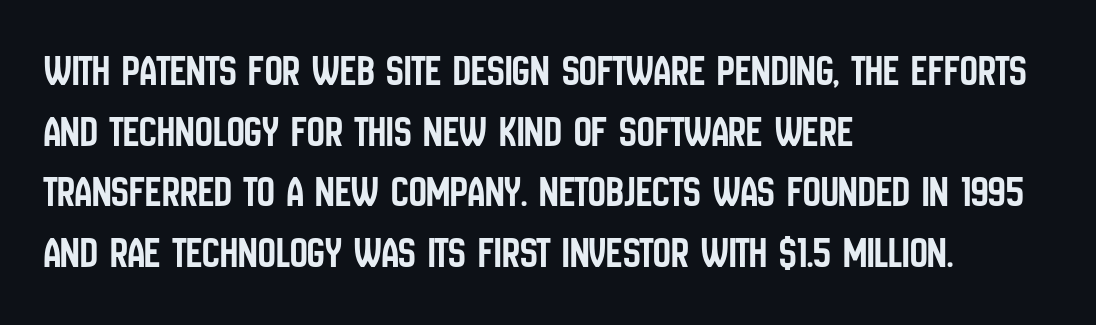
Q: Is the text italic (slanted)? A: No, it is upright.
Q: Is the typeface a serif or a sans-serif typeface? A: Sans-serif.
Q: Is the text underlined? A: No.
Q: How is the paragraph aligned? A: Left-aligned.
Q: Is the spacing between letters normal or unusually wide? A: Normal.
Q: Is the spacing between lines tight, normal or loose? A: Normal.
Q: Width (condensed, normal, or wide)? A: Condensed.
Q: Stroke contrast? A: Low.
Q: x-height? A: Large.
Q: Monospaced? A: No.
